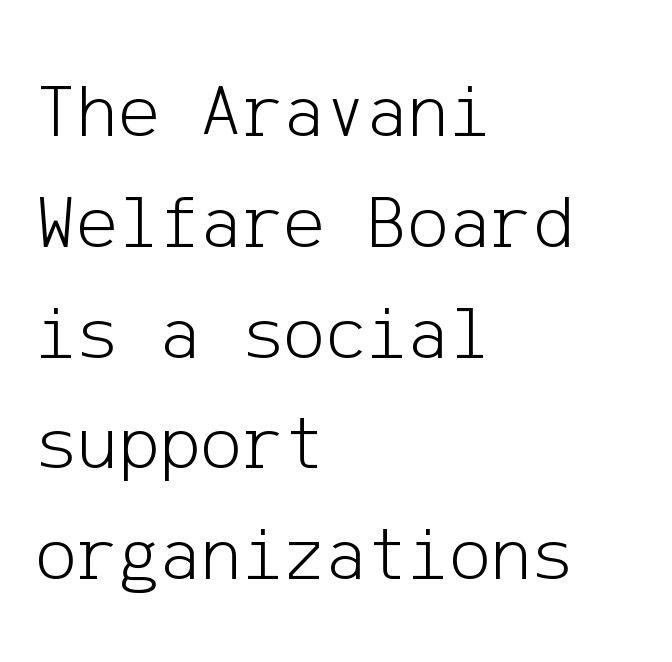
{"serif": "no", "italic": "no", "bold": "no", "weight": "light", "width": "normal", "stroke_contrast": "low", "x_height": "medium", "underline": "no", "align": "left", "line_spacing": "normal", "line_spacing_ratio": 1.42, "letter_spacing": "normal", "letter_spacing_em": 0.0, "glyph_px": 78}
